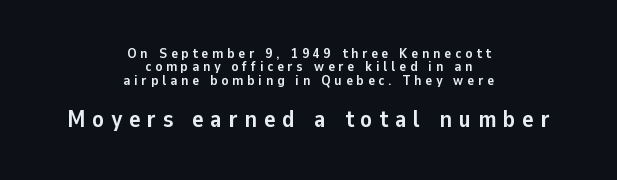
The letters stand upright; this is a roman face. Does the copy run flush right? No — it is centered line by line. Tracking here is generous; glyphs stand well apart from one another. The passage shown is not underscored anywhere. If you squint, the bottom block still reads clearly — it's the larger of the two. These lines huddle together more closely than default settings would place them.
